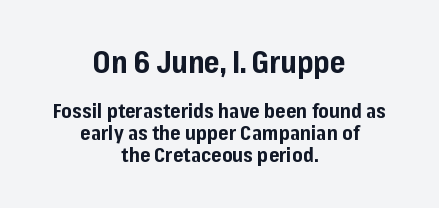
{"serif": "no", "italic": "no", "bold": "yes", "weight": "bold", "width": "normal", "stroke_contrast": "low", "x_height": "medium", "monospaced": "no", "underline": "no", "align": "center", "line_spacing": "tight", "line_spacing_ratio": 1.08, "letter_spacing": "normal", "letter_spacing_em": 0.0, "larger_block": "first", "size_ratio": 1.5, "glyph_px": 30}
